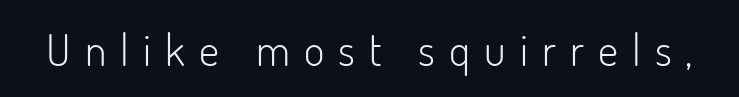
Q: Is the text bold? A: No.
Q: Is the text italic (slanted)? A: No, it is upright.
Q: Is the typeface a serif or a sans-serif typeface? A: Sans-serif.
Q: Is the text underlined? A: No.
Q: Is the spacing between letters normal or unusually wide? A: Unusually wide.
Q: Width (condensed, normal, or wide)? A: Normal.
Q: Stroke contrast? A: Low.
Q: x-height? A: Small.
Q: Monospaced? A: No.
